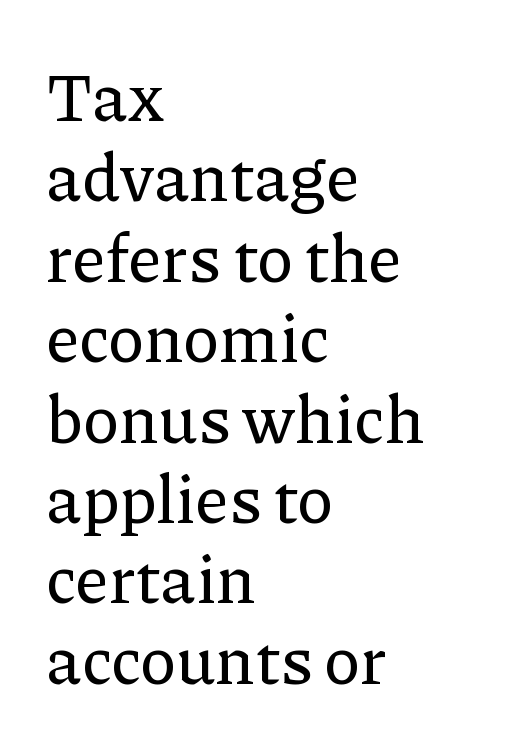
Notice how the stems are strictly vertical — no italics here. A typesetter would call this proportional, since set widths differ per character. The letterforms sit shoulder to shoulder at normal distance. Just letters on the line, the space beneath them empty. The text was rendered using a seriffed face with decorative stroke endings. Horizontally, the lines are justified to the leading edge only.
